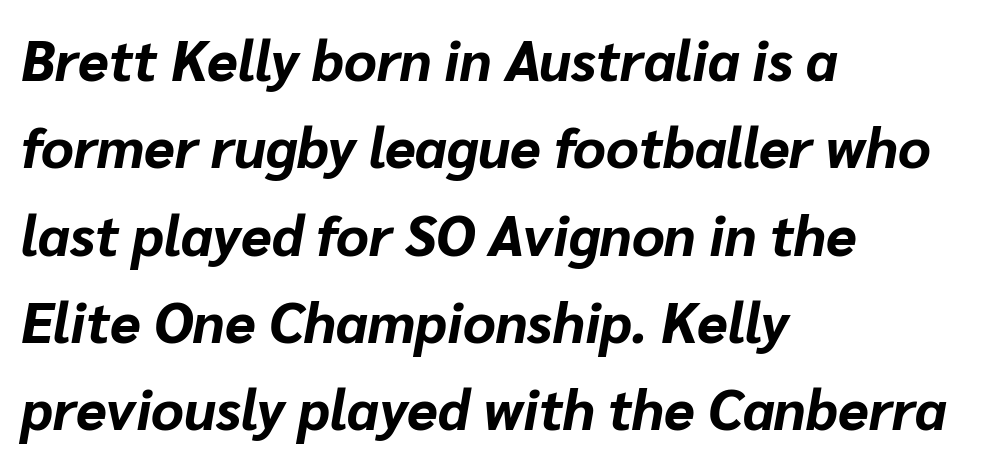
The words here are not underlined. Spacing verdict: proportional, widths tailored to each character. One-word summary of the alignment: left. Its strokes are broad and dark, the hallmark of bold type. The designer left line spacing at the default.
